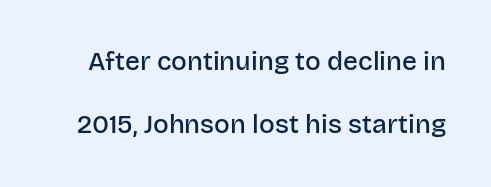
The image shows 26 px text type, upright; set loose line spacing (2.43x), normal letter spacing, not underlined.
